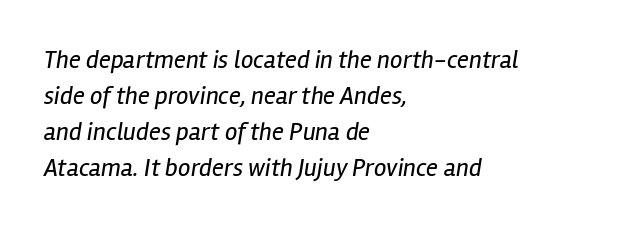
The block of text has a typical density, with ordinary space between rows. The passage shown is not bold in any degree. Notice how the passage keeps a crisp vertical edge on the left only. The passage shown leans; its letterforms are oblique. Lines of text with bare space underneath.
